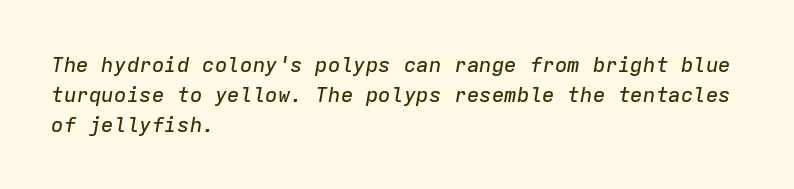
{"italic": "yes", "lean": "right", "slant_degrees": 9, "underline": "no", "align": "left", "line_spacing": "normal", "line_spacing_ratio": 1.42, "letter_spacing": "normal", "letter_spacing_em": 0.0, "glyph_px": 21}
